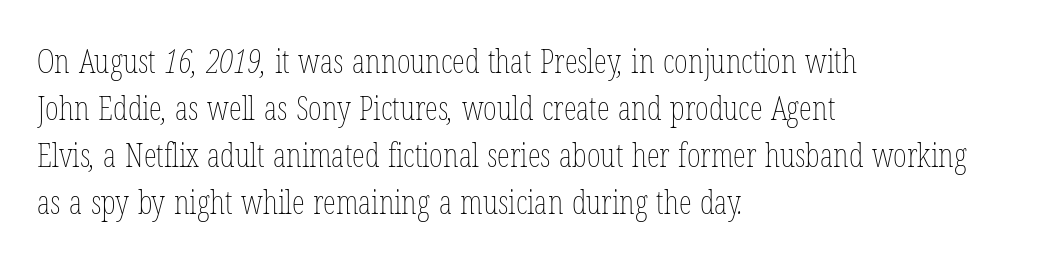
The image shows 33 px thin, condensed type; set left-aligned, normal line spacing (1.42x), normal letter spacing, not underlined; low stroke contrast and a medium x-height.
